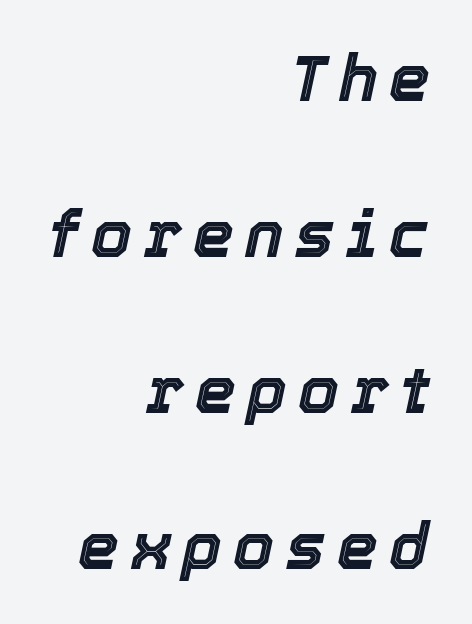
The image shows 65 px text type, italic (leaning right); set right-aligned, loose line spacing (2.4x), not underlined; a medium x-height.
